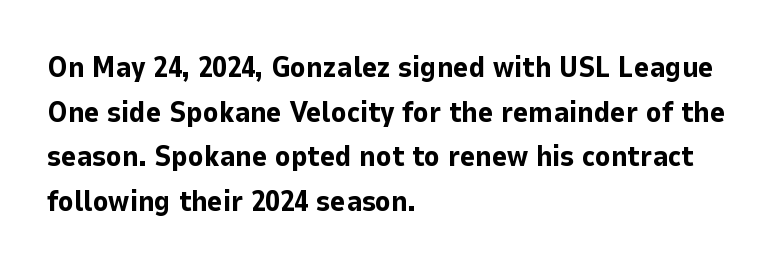
Q: Is the text bold? A: Yes.
Q: Is the text italic (slanted)? A: No, it is upright.
Q: Is the typeface a serif or a sans-serif typeface? A: Sans-serif.
Q: Is the text underlined? A: No.
Q: How is the paragraph aligned? A: Left-aligned.
Q: Is the spacing between letters normal or unusually wide? A: Normal.
Q: Is the spacing between lines tight, normal or loose? A: Normal.
Q: Width (condensed, normal, or wide)? A: Normal.
Q: Stroke contrast? A: Low.
Q: x-height? A: Medium.
Q: Monospaced? A: No.
